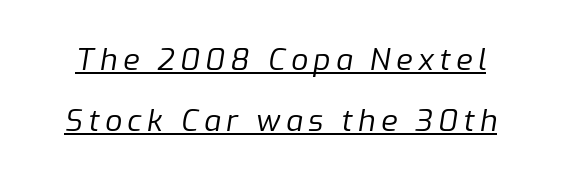
{"italic": "yes", "lean": "right", "slant_degrees": 9, "bold": "no", "weight": "regular", "width": "normal", "stroke_contrast": "low", "x_height": "medium", "monospaced": "no", "underline": "yes", "line_spacing": "loose", "line_spacing_ratio": 2.05, "glyph_px": 30}
